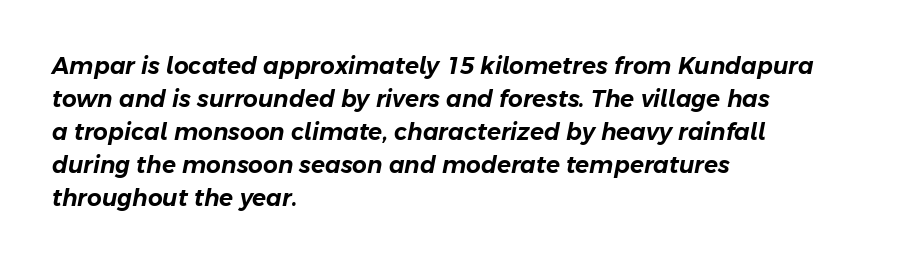
{"italic": "yes", "lean": "right", "slant_degrees": 11, "underline": "no", "align": "left", "line_spacing": "normal", "line_spacing_ratio": 1.43, "letter_spacing": "normal", "letter_spacing_em": 0.0, "glyph_px": 23}
